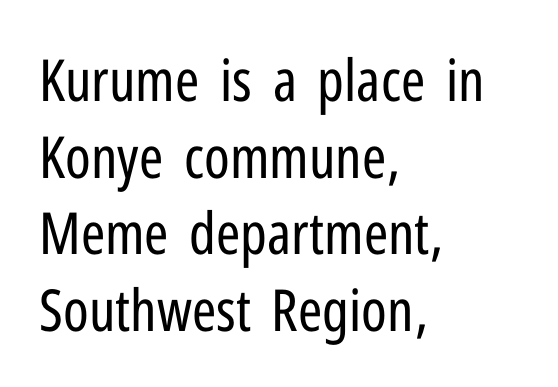
Q: Is the text bold? A: No.
Q: Is the text italic (slanted)? A: No, it is upright.
Q: Is the typeface a serif or a sans-serif typeface? A: Sans-serif.
Q: Is the text underlined? A: No.
Q: How is the paragraph aligned? A: Left-aligned.
Q: Is the spacing between letters normal or unusually wide? A: Normal.
Q: Is the spacing between lines tight, normal or loose? A: Normal.
Q: Width (condensed, normal, or wide)? A: Condensed.
Q: Stroke contrast? A: Low.
Q: x-height? A: Medium.
Q: Monospaced? A: No.
